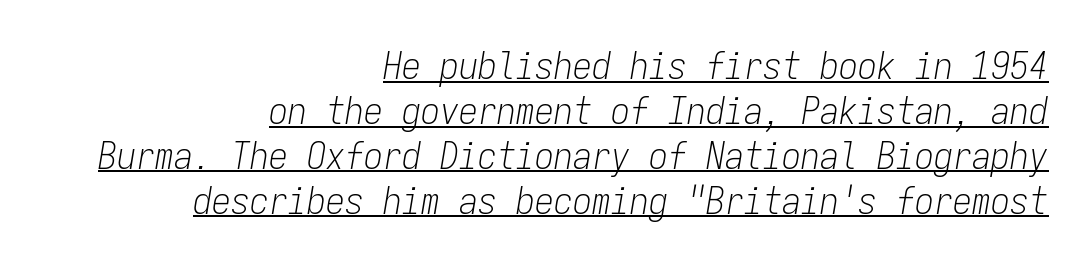
Q: Is the text bold? A: No.
Q: Is the text italic (slanted)? A: Yes, it leans right by about 9 degrees.
Q: Is the text underlined? A: Yes.
Q: How is the paragraph aligned? A: Right-aligned.
Q: Is the spacing between letters normal or unusually wide? A: Normal.
Q: Width (condensed, normal, or wide)? A: Condensed.
Q: Stroke contrast? A: Low.
Q: x-height? A: Medium.
Q: Monospaced? A: Yes.
